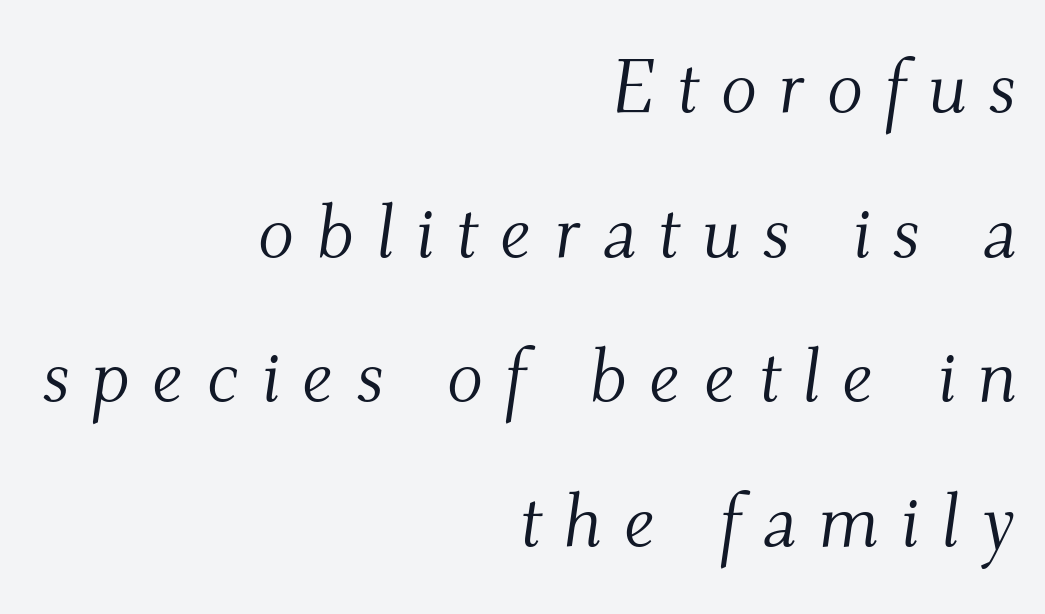
{"serif": "yes", "italic": "yes", "lean": "right", "slant_degrees": 9, "bold": "no", "weight": "light", "width": "normal", "stroke_contrast": "medium", "x_height": "small", "monospaced": "no", "underline": "no", "align": "right", "line_spacing": "loose", "line_spacing_ratio": 1.93, "letter_spacing": "wide", "letter_spacing_em": 0.29, "glyph_px": 75}
